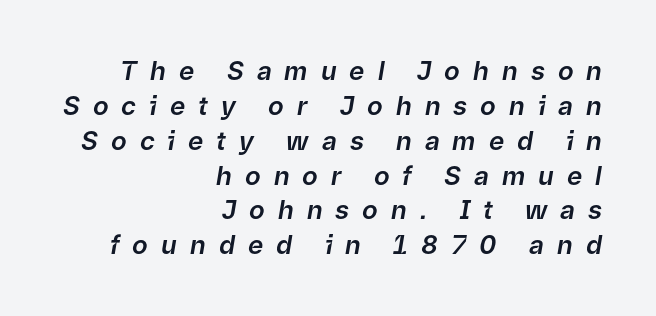
{"italic": "yes", "lean": "right", "slant_degrees": 9, "underline": "no", "align": "right", "line_spacing": "normal", "line_spacing_ratio": 1.34, "letter_spacing": "wide", "letter_spacing_em": 0.5, "glyph_px": 26}
